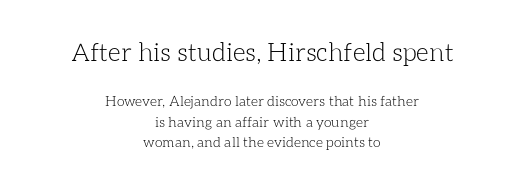
{"italic": "no", "bold": "no", "underline": "no", "align": "center", "line_spacing": "normal", "line_spacing_ratio": 1.45, "letter_spacing": "normal", "letter_spacing_em": 0.0, "larger_block": "first", "size_ratio": 1.79, "glyph_px": 25}
